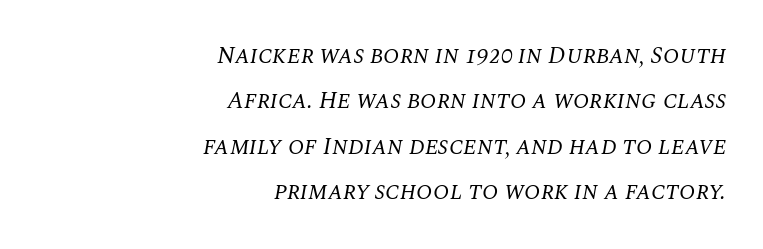
{"italic": "yes", "lean": "right", "slant_degrees": 10, "bold": "no", "underline": "no", "align": "right", "line_spacing_ratio": 1.89, "letter_spacing": "normal", "letter_spacing_em": 0.0, "glyph_px": 24}
